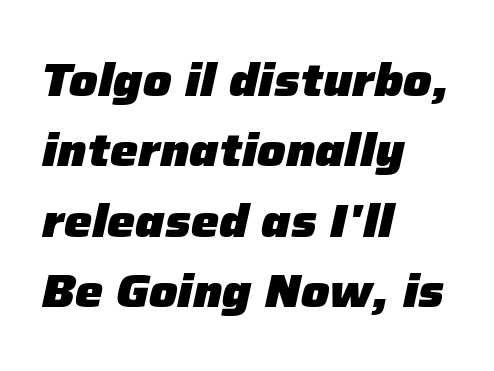
Q: Is the text bold? A: Yes.
Q: Is the text italic (slanted)? A: Yes, it leans right by about 12 degrees.
Q: Is the text underlined? A: No.
Q: How is the paragraph aligned? A: Left-aligned.
Q: Is the spacing between letters normal or unusually wide? A: Normal.
Q: Is the spacing between lines tight, normal or loose? A: Normal.
Q: Width (condensed, normal, or wide)? A: Normal.
Q: Stroke contrast? A: Low.
Q: x-height? A: Medium.
Q: Monospaced? A: No.
